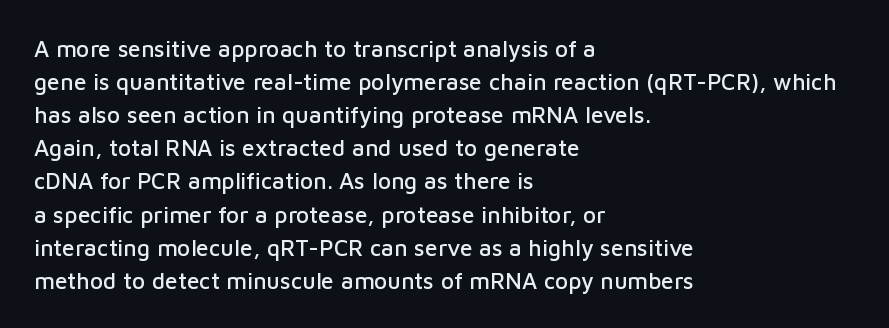
The image shows 23 px text type, upright; set left-aligned, normal line spacing (1.44x), normal letter spacing, not underlined.
